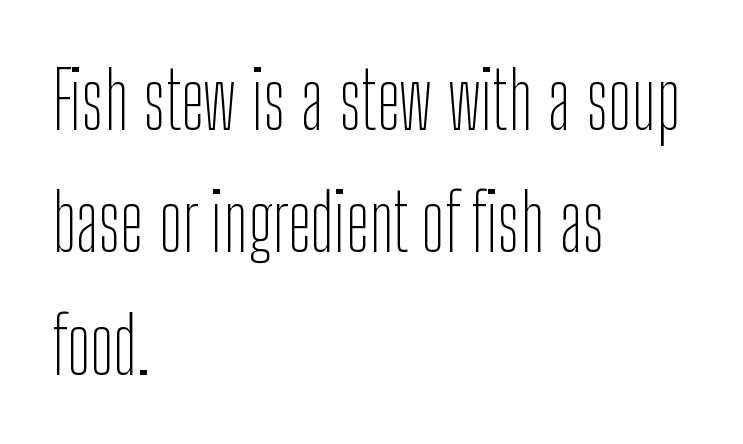
Q: Is the text bold? A: No.
Q: Is the text italic (slanted)? A: No, it is upright.
Q: Is the typeface a serif or a sans-serif typeface? A: Sans-serif.
Q: Is the text underlined? A: No.
Q: How is the paragraph aligned? A: Left-aligned.
Q: Is the spacing between letters normal or unusually wide? A: Normal.
Q: Is the spacing between lines tight, normal or loose? A: Normal.
Q: Width (condensed, normal, or wide)? A: Condensed.
Q: Stroke contrast? A: Low.
Q: x-height? A: Medium.
Q: Monospaced? A: No.
